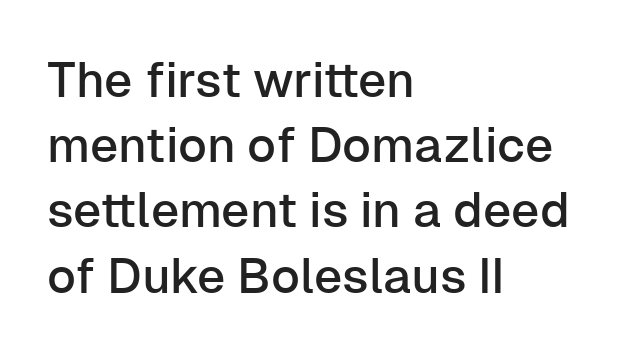
{"serif": "no", "italic": "no", "width": "normal", "stroke_contrast": "low", "x_height": "medium", "monospaced": "no", "underline": "no", "align": "left", "line_spacing": "normal", "line_spacing_ratio": 1.33, "letter_spacing": "normal", "letter_spacing_em": 0.0, "glyph_px": 49}
